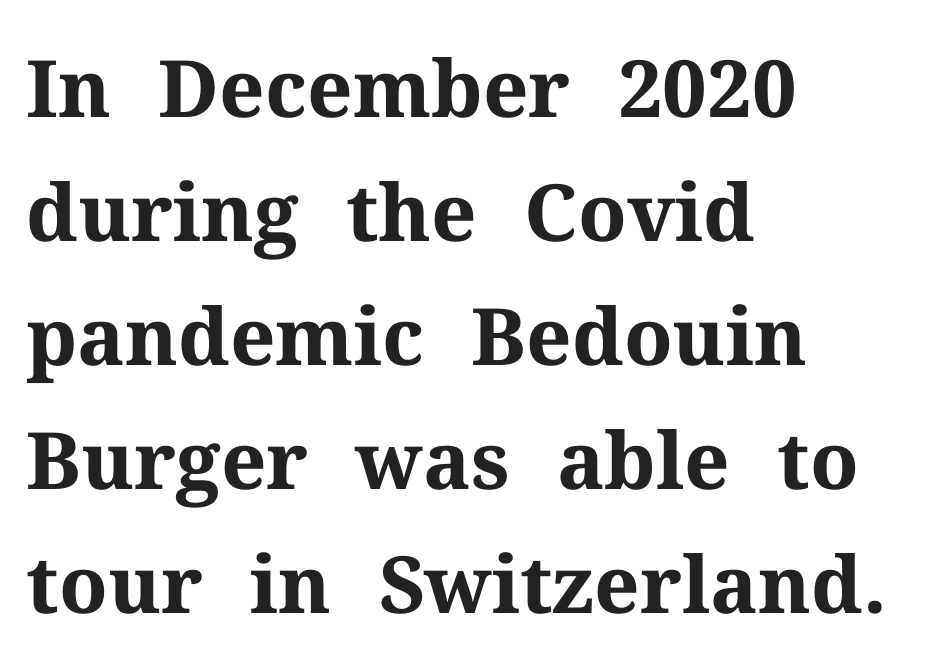
The image shows 79 px bold serif type, upright; set left-aligned, normal line spacing (1.57x), normal letter spacing, not underlined; medium stroke contrast and a medium x-height.
